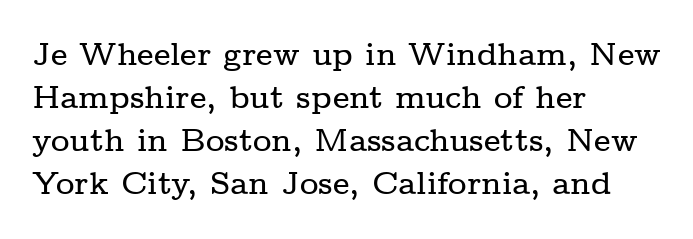
{"serif": "yes", "italic": "no", "width": "wide", "stroke_contrast": "low", "x_height": "medium", "monospaced": "no", "underline": "no", "align": "left", "line_spacing": "normal", "line_spacing_ratio": 1.34, "letter_spacing": "normal", "letter_spacing_em": 0.0, "glyph_px": 32}
